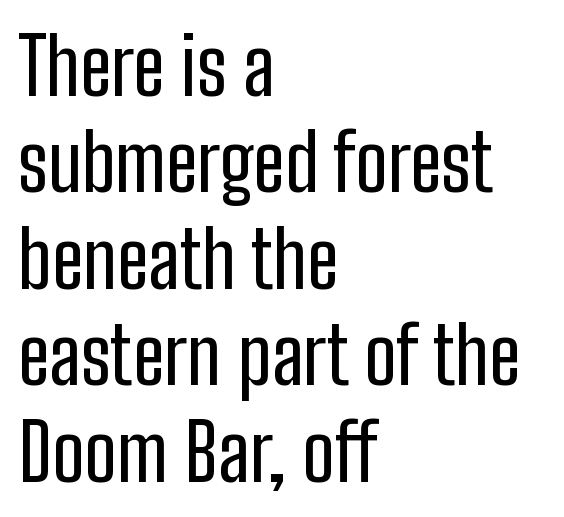
Q: Is the text italic (slanted)? A: No, it is upright.
Q: Is the typeface a serif or a sans-serif typeface? A: Sans-serif.
Q: Is the text underlined? A: No.
Q: How is the paragraph aligned? A: Left-aligned.
Q: Is the spacing between letters normal or unusually wide? A: Normal.
Q: Width (condensed, normal, or wide)? A: Condensed.
Q: Stroke contrast? A: Low.
Q: x-height? A: Medium.
Q: Monospaced? A: No.
